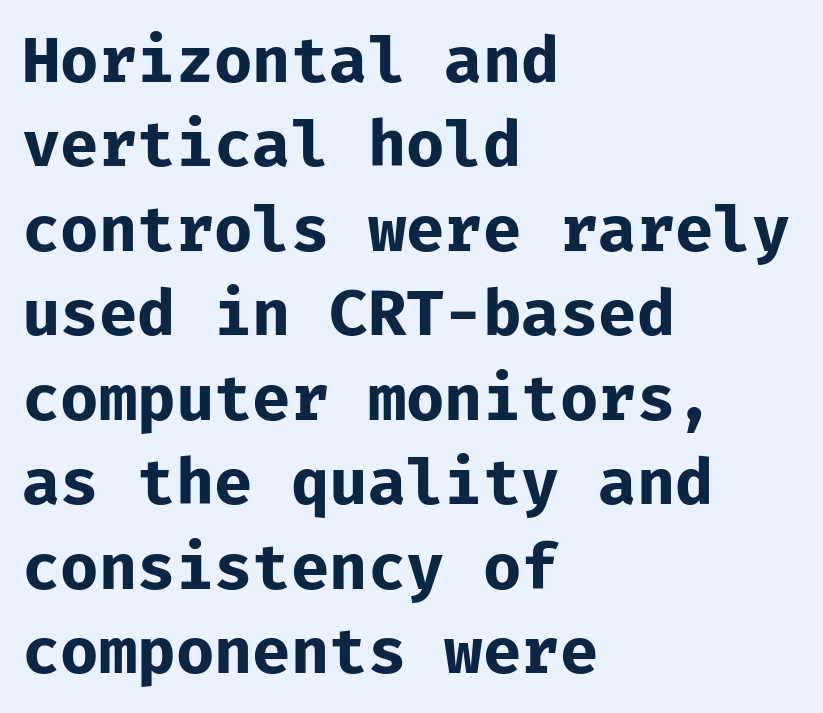
The image shows 64 px bold sans-serif type, upright, monospaced; set left-aligned, normal line spacing (1.32x), normal letter spacing, not underlined; low stroke contrast and a medium x-height.
